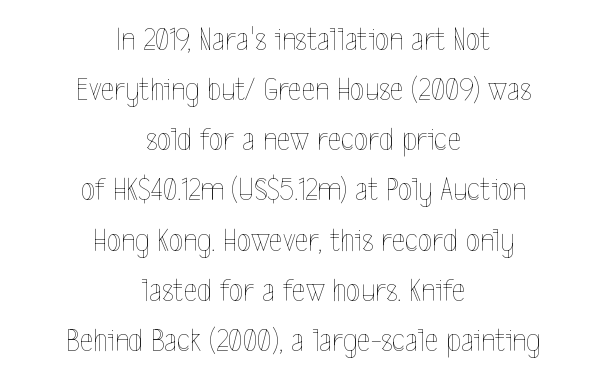
Q: Is the text bold? A: No.
Q: Is the text italic (slanted)? A: No, it is upright.
Q: Is the text underlined? A: No.
Q: How is the paragraph aligned? A: Centered.
Q: Is the spacing between letters normal or unusually wide? A: Normal.
Q: Is the spacing between lines tight, normal or loose? A: Normal.
Q: Width (condensed, normal, or wide)? A: Condensed.
Q: x-height? A: Medium.
Q: Monospaced? A: No.
